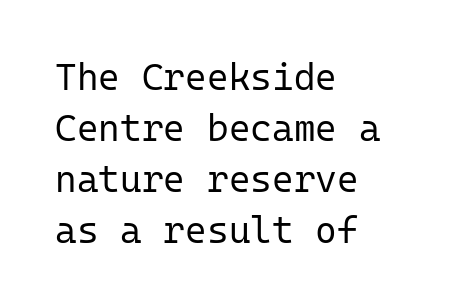
The image shows 37 px regular-weight sans-serif type, upright, monospaced; set left-aligned, normal line spacing (1.38x), normal letter spacing, not underlined; low stroke contrast and a medium x-height.
